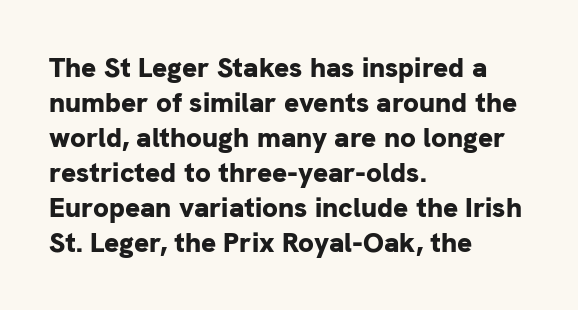
{"serif": "no", "italic": "no", "bold": "yes", "weight": "bold", "width": "normal", "stroke_contrast": "low", "x_height": "medium", "monospaced": "no", "underline": "no", "align": "left", "line_spacing": "normal", "line_spacing_ratio": 1.25, "letter_spacing": "normal", "letter_spacing_em": 0.0, "glyph_px": 28}
